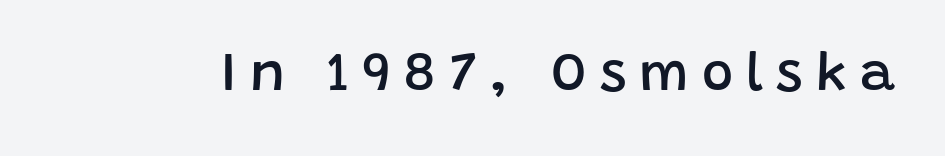
Q: Is the text bold? A: Semi-bold.
Q: Is the text italic (slanted)? A: No, it is upright.
Q: Is the typeface a serif or a sans-serif typeface? A: Sans-serif.
Q: Is the text underlined? A: No.
Q: Is the spacing between letters normal or unusually wide? A: Unusually wide.
Q: Width (condensed, normal, or wide)? A: Normal.
Q: Stroke contrast? A: Low.
Q: x-height? A: Large.
Q: Monospaced? A: No.
